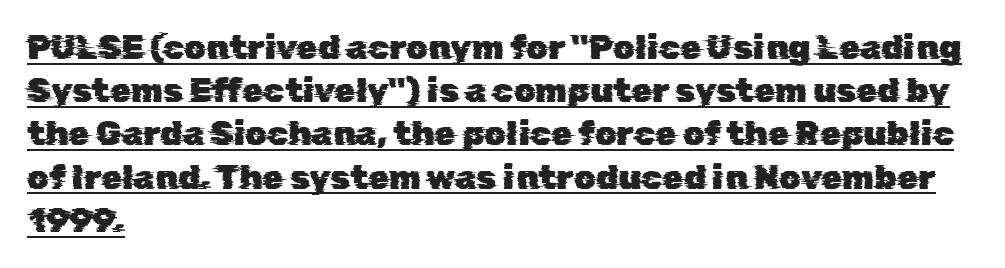
The image shows 34 px sans-serif type; set left-aligned, normal line spacing (1.27x), normal letter spacing, underlined; low stroke contrast and a medium x-height.
